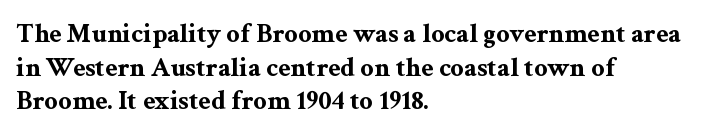
Q: Is the text bold? A: Yes.
Q: Is the text italic (slanted)? A: No, it is upright.
Q: Is the text underlined? A: No.
Q: How is the paragraph aligned? A: Left-aligned.
Q: Is the spacing between letters normal or unusually wide? A: Normal.
Q: Is the spacing between lines tight, normal or loose? A: Normal.
